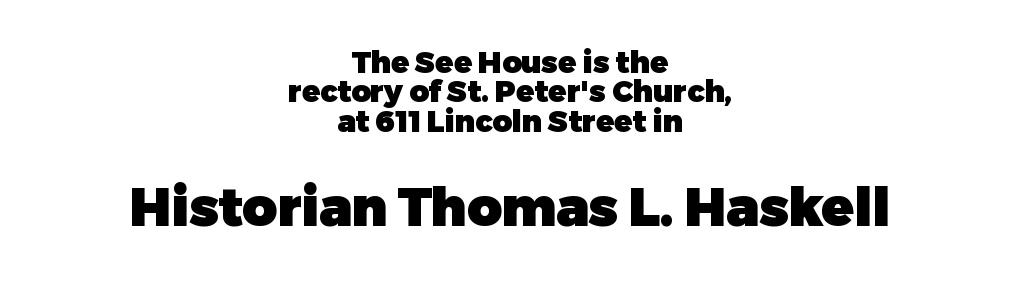
The image shows 53 px heavy sans-serif type, upright; set centered, tight line spacing (0.98x), normal letter spacing, not underlined; the second (bottom) block is 1.77x larger; low stroke contrast and a medium x-height.
